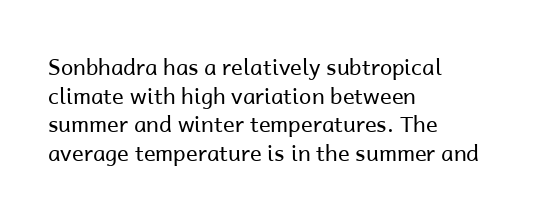
The image shows 22 px text type, upright; set left-aligned, normal line spacing (1.3x), normal letter spacing, not underlined.
